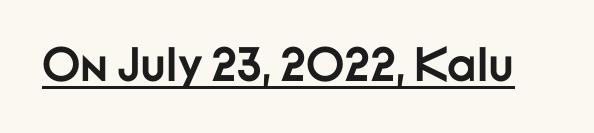
The face used here appears with an underline applied. The text was rendered using a sans face with plain stroke endings. Notice how the stems are strictly vertical — no italics here. The strokes are fattened all the way to bold. Tracking here is standard; glyphs follow each other at the usual distance.
